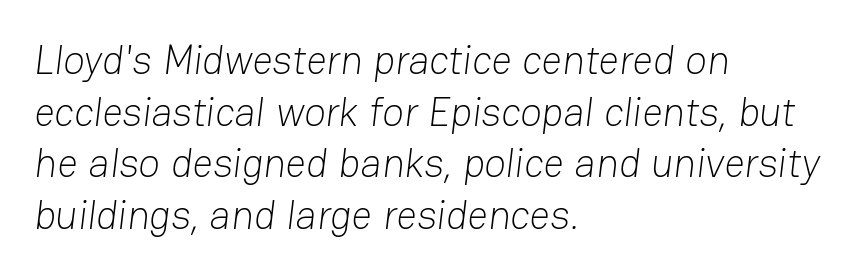
{"serif": "no", "bold": "no", "weight": "light", "width": "normal", "stroke_contrast": "low", "x_height": "medium", "monospaced": "no", "underline": "no", "align": "left", "line_spacing": "normal", "line_spacing_ratio": 1.29, "letter_spacing": "normal", "letter_spacing_em": 0.0, "glyph_px": 40}
